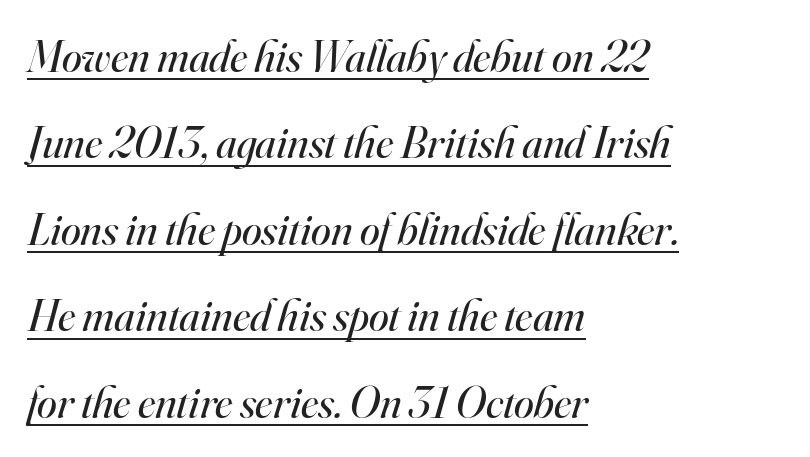
The image shows 45 px regular-weight serif type, italic (leaning right); set left-aligned, loose line spacing (1.92x), normal letter spacing, underlined; high stroke contrast and a small x-height.
